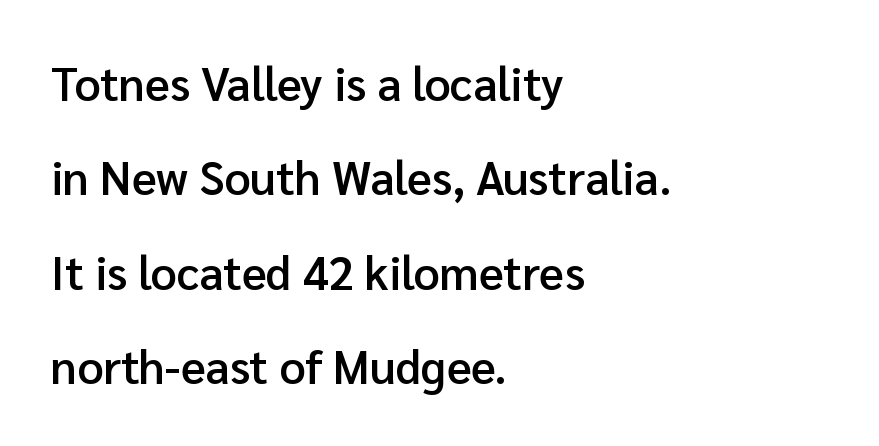
These lines carry some extra weight — a demibold, not a full bold. A clean baseline with only descenders dipping below it. The space between consecutive lines is lavish. A roman cut, with each character standing at attention.
